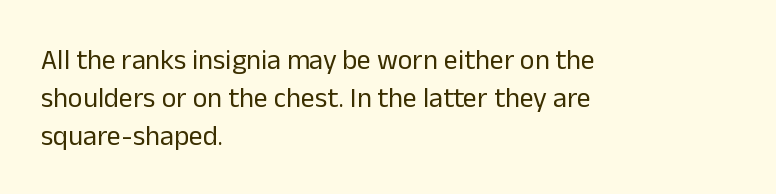
{"serif": "no", "italic": "no", "bold": "no", "weight": "regular", "width": "normal", "stroke_contrast": "low", "x_height": "medium", "monospaced": "no", "underline": "no", "align": "left", "line_spacing": "normal", "line_spacing_ratio": 1.36, "letter_spacing": "normal", "letter_spacing_em": 0.0, "glyph_px": 28}
